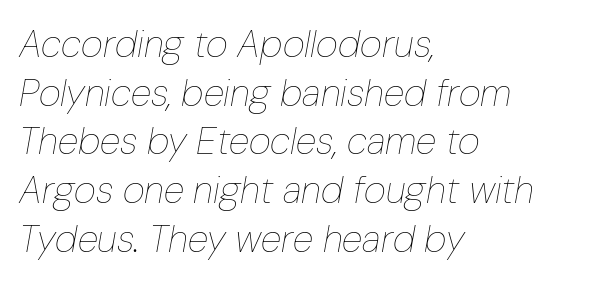
Does the copy run flush right? No — it runs flush left. Letters rest on an invisible, unmarked baseline. The weight would be labelled regular, book, light, or lighter still. This sample uses an oblique cut, with every glyph tilted off the vertical.
